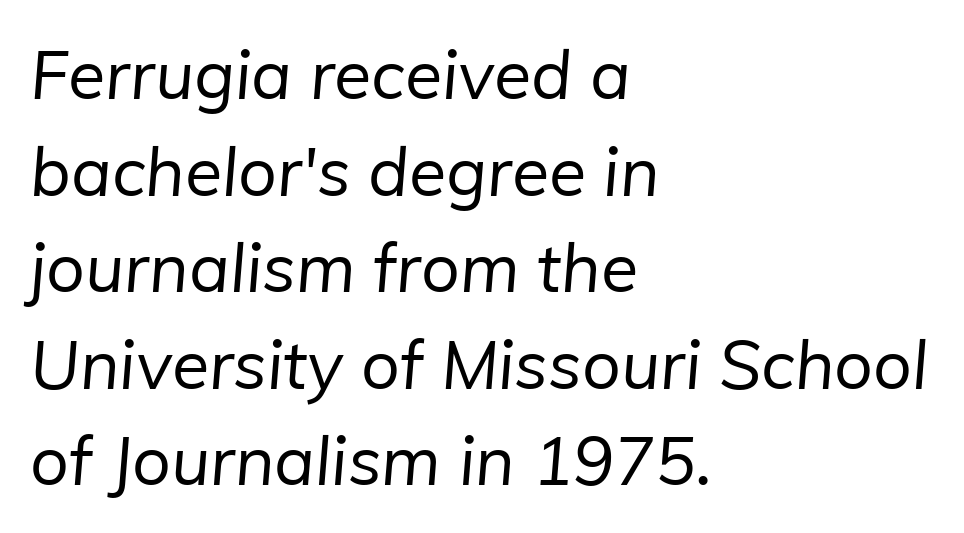
Typographically, this falls in the sans-serif category. Nobody touched the tracking dial on this one. Layout note: lines flush left. This sample has the flowing, uneven cadence of proportional lettering. Descenders hang freely into open space. The weight would be labelled regular, book, light, or lighter still.
